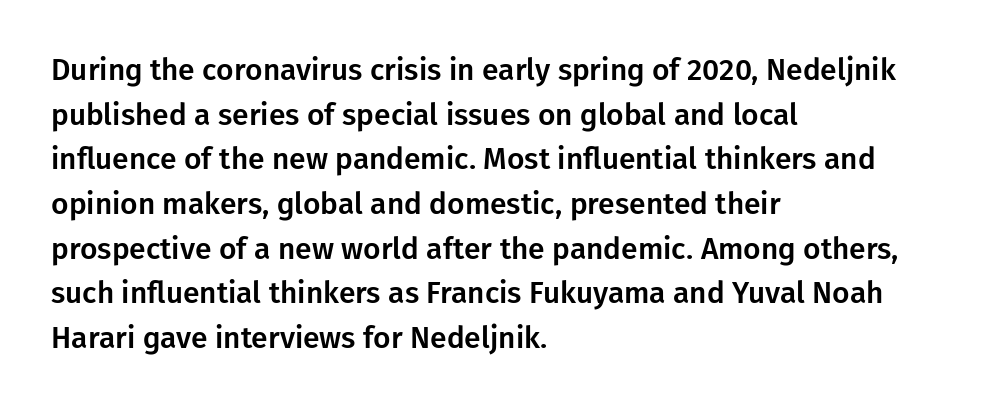
Q: Is the text italic (slanted)? A: No, it is upright.
Q: Is the typeface a serif or a sans-serif typeface? A: Sans-serif.
Q: Is the text underlined? A: No.
Q: How is the paragraph aligned? A: Left-aligned.
Q: Is the spacing between letters normal or unusually wide? A: Normal.
Q: Is the spacing between lines tight, normal or loose? A: Normal.
Q: Width (condensed, normal, or wide)? A: Normal.
Q: Stroke contrast? A: Low.
Q: x-height? A: Medium.
Q: Monospaced? A: No.
